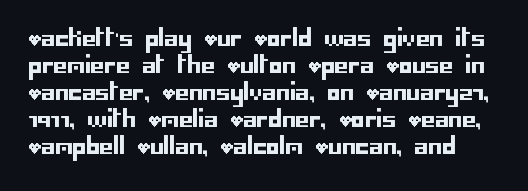
{"italic": "no", "underline": "no", "line_spacing_ratio": 1.23, "letter_spacing": "normal", "letter_spacing_em": 0.0, "glyph_px": 22}
